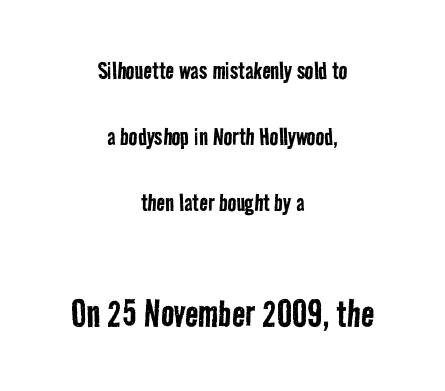
The image shows 44 px regular-weight, condensed sans-serif type; set centered, loose line spacing (2.28x), normal letter spacing, not underlined; the second (bottom) block is 1.52x larger; low stroke contrast and a medium x-height.
